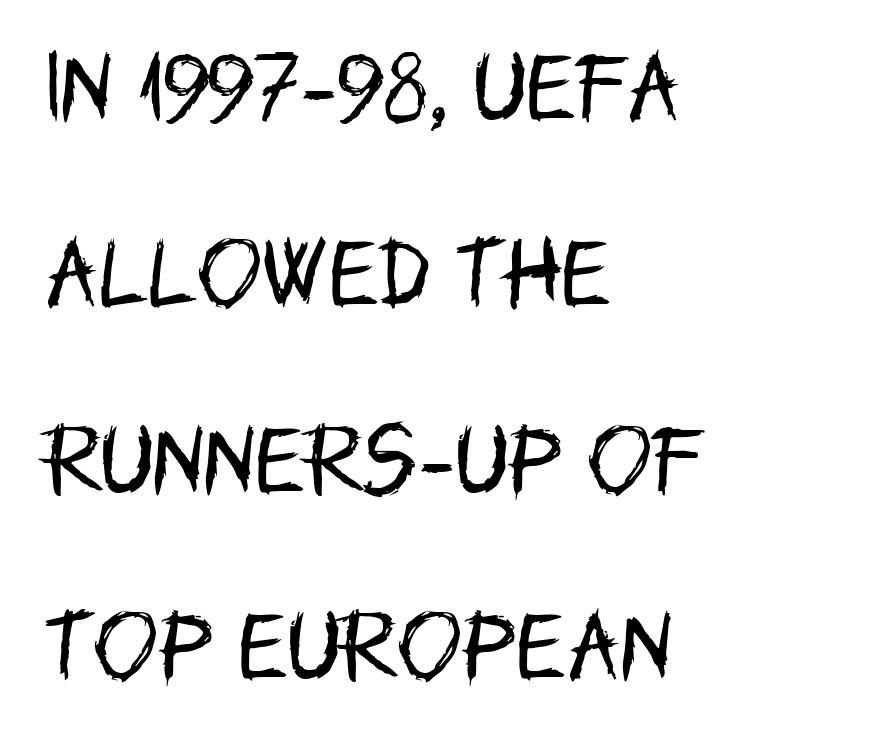
The image shows 77 px regular-weight, condensed sans-serif type, upright; set left-aligned, loose line spacing (2.42x), normal letter spacing, not underlined; low stroke contrast and a large x-height.
